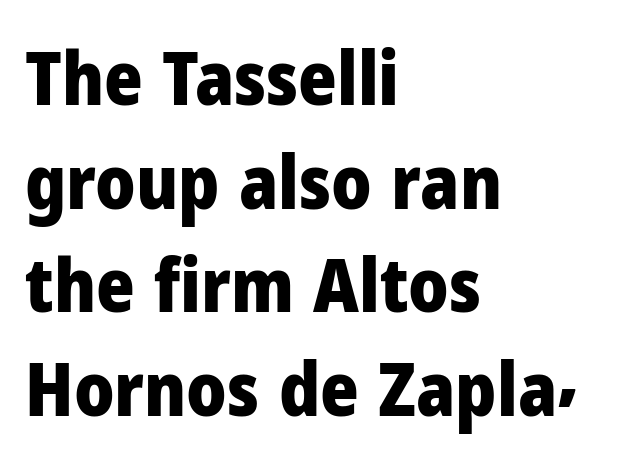
The lettering stays uniformly vertical, giving the passage a roman look. This sample has the flowing, uneven cadence of proportional lettering. The passage shown is not underscored anywhere. The characters look thick and weighty, a clear bold. Leftover space on each line is placed entirely after the last word.
